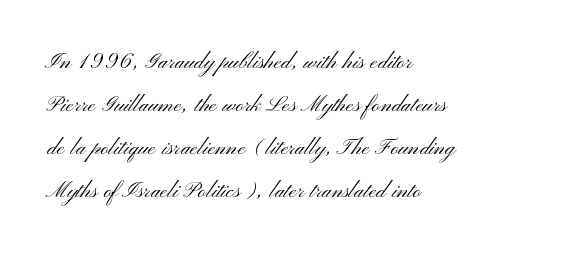
{"serif": "no", "bold": "no", "weight": "light", "width": "wide", "stroke_contrast": "medium", "x_height": "small", "monospaced": "no", "underline": "no", "align": "left", "line_spacing": "normal", "line_spacing_ratio": 1.54, "letter_spacing": "normal", "letter_spacing_em": 0.0, "glyph_px": 28}
